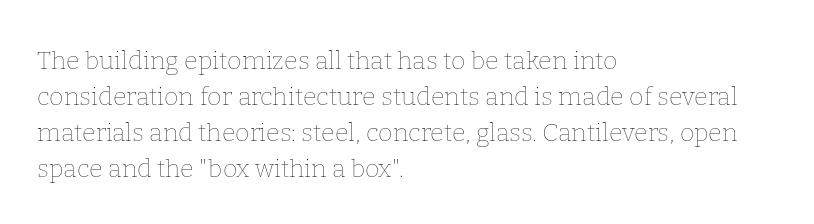
The rendering anchors every line to the left-hand side. Words appear dense and cohesive because spacing is normal. Does the leading feel generous? No, just average. A quiet, ordinary-to-light weight characterises the typeface.
